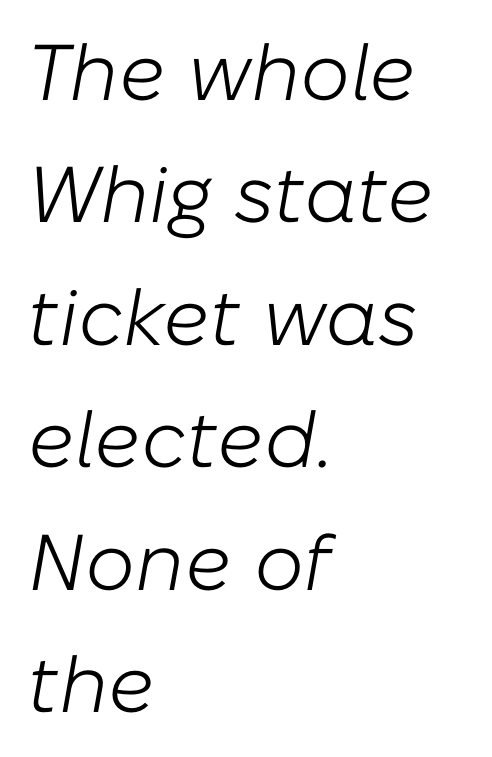
Q: Is the text bold? A: No.
Q: Is the text italic (slanted)? A: Yes, it leans right by about 10 degrees.
Q: Is the text underlined? A: No.
Q: How is the paragraph aligned? A: Left-aligned.
Q: Is the spacing between letters normal or unusually wide? A: Normal.
Q: Is the spacing between lines tight, normal or loose? A: Normal.
Q: Width (condensed, normal, or wide)? A: Normal.
Q: Stroke contrast? A: Low.
Q: x-height? A: Medium.
Q: Monospaced? A: No.
